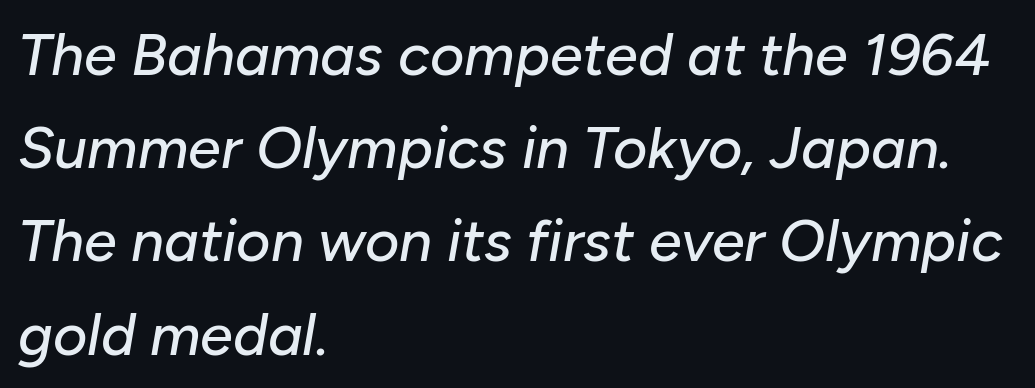
{"italic": "yes", "lean": "right", "slant_degrees": 10, "width": "normal", "stroke_contrast": "low", "x_height": "medium", "monospaced": "no", "underline": "no", "align": "left", "line_spacing": "normal", "line_spacing_ratio": 1.58, "letter_spacing": "normal", "letter_spacing_em": 0.0, "glyph_px": 59}
